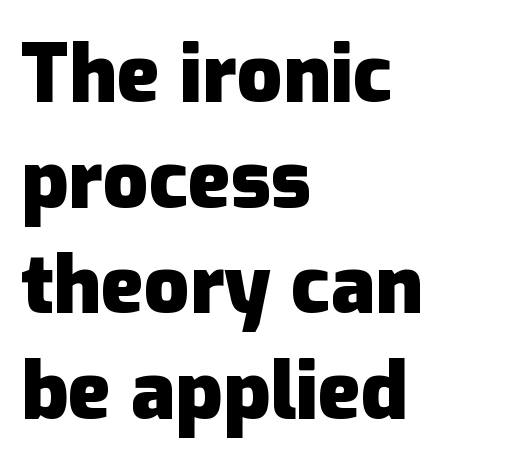
Plain, unruled lines of type. No feet cap the strokes, marking this as sans-serif type. As a designer I'd log this as weight 700, bold. Layout note: lines flush left.
